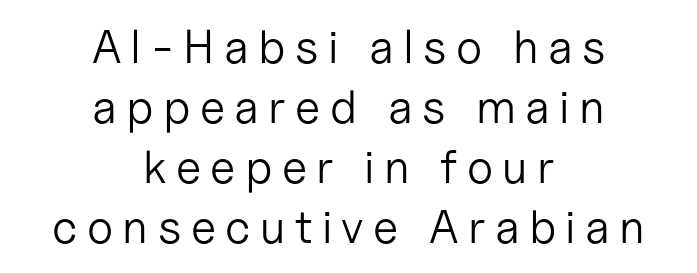
Q: Is the text bold? A: No.
Q: Is the text italic (slanted)? A: No, it is upright.
Q: Is the typeface a serif or a sans-serif typeface? A: Sans-serif.
Q: Is the text underlined? A: No.
Q: How is the paragraph aligned? A: Centered.
Q: Is the spacing between letters normal or unusually wide? A: Unusually wide.
Q: Is the spacing between lines tight, normal or loose? A: Normal.
Q: Width (condensed, normal, or wide)? A: Normal.
Q: Stroke contrast? A: Low.
Q: x-height? A: Medium.
Q: Monospaced? A: No.
